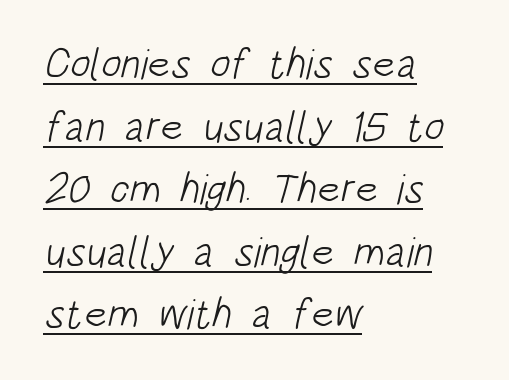
Q: Is the text bold? A: No.
Q: Is the typeface a serif or a sans-serif typeface? A: Sans-serif.
Q: Is the text underlined? A: Yes.
Q: How is the paragraph aligned? A: Left-aligned.
Q: Is the spacing between letters normal or unusually wide? A: Normal.
Q: Is the spacing between lines tight, normal or loose? A: Normal.
Q: Width (condensed, normal, or wide)? A: Condensed.
Q: Stroke contrast? A: Low.
Q: x-height? A: Large.
Q: Monospaced? A: No.
